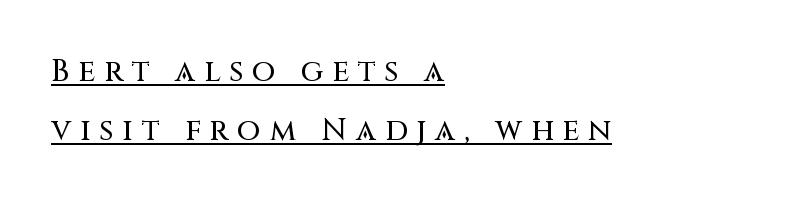
Beneath each row of characters lies a ruled line. You could only call the tracking loose — the letters float apart. How would I describe the line gaps? Wide and relaxed. Vertical strokes here are truly vertical. The paragraph shown leans on its left margin.
